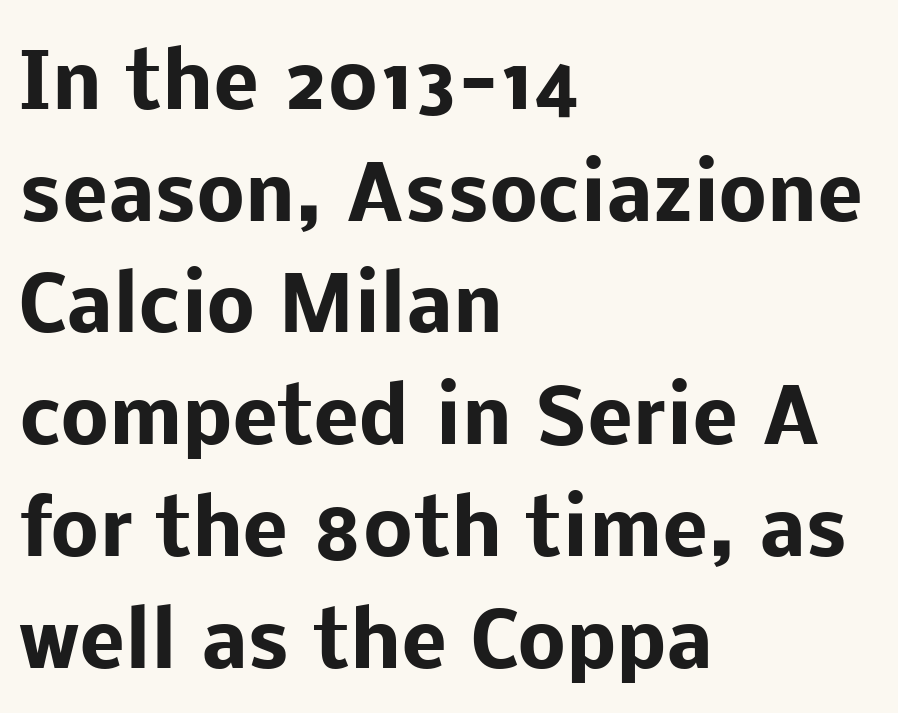
Plain, unruled lines of type. Which margin do the lines hug? The left one — the right edge is uneven. Regular leading. These lines keep a tight, regular rhythm from letter to letter. Are there feet on the stems? There aren't — it's a sans. Typographic density is high because the face is bold.
